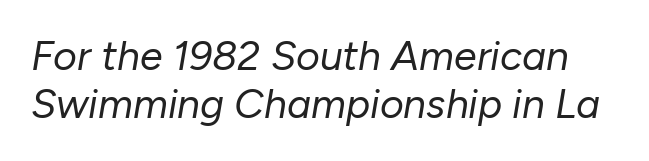
Q: Is the text bold? A: No.
Q: Is the text italic (slanted)? A: Yes, it leans right by about 10 degrees.
Q: Is the text underlined? A: No.
Q: Is the spacing between letters normal or unusually wide? A: Normal.
Q: Width (condensed, normal, or wide)? A: Normal.
Q: Stroke contrast? A: Low.
Q: x-height? A: Medium.
Q: Monospaced? A: No.
